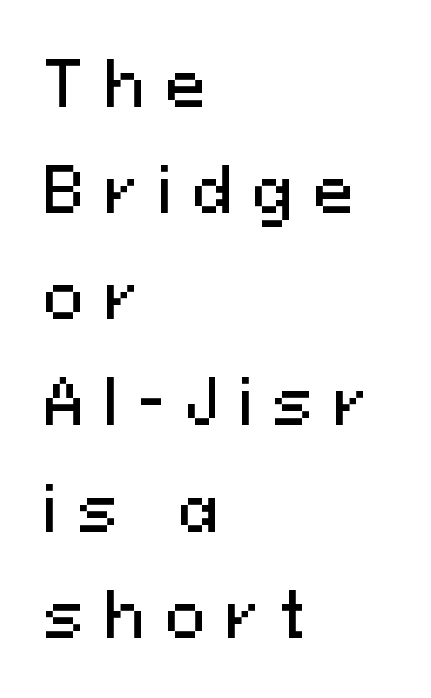
Q: Is the text italic (slanted)? A: No, it is upright.
Q: Is the typeface a serif or a sans-serif typeface? A: Sans-serif.
Q: Is the text underlined? A: No.
Q: How is the paragraph aligned? A: Left-aligned.
Q: Is the spacing between letters normal or unusually wide? A: Unusually wide.
Q: Width (condensed, normal, or wide)? A: Normal.
Q: Stroke contrast? A: Medium.
Q: x-height? A: Medium.
Q: Monospaced? A: No.
